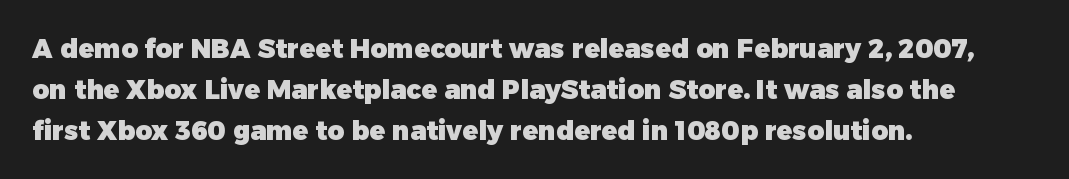
A dark, heavy texture on the line: the type is bold. Characters follow at the spacing the type designer built in. The designer left line spacing at the default. Unmarked baselines from the first word to the last. Posture: vertical.
